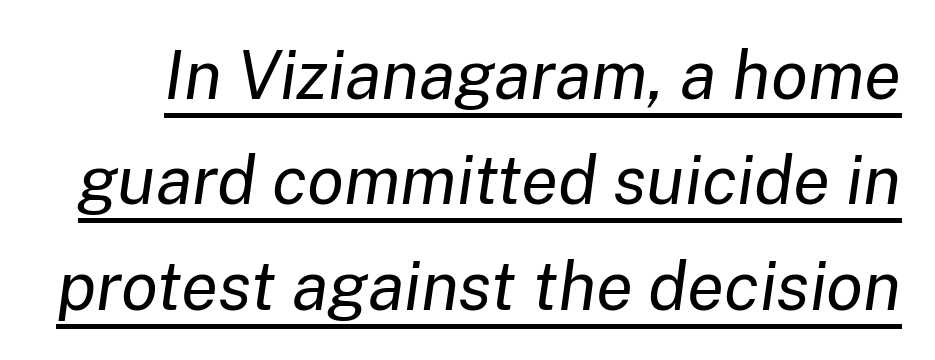
The image shows 68 px regular-weight type, italic (leaning right); set normal line spacing (1.55x), normal letter spacing, underlined; low stroke contrast and a medium x-height.
